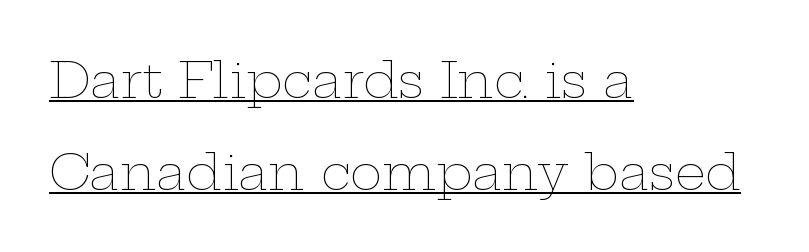
Q: Is the text bold? A: No.
Q: Is the text italic (slanted)? A: No, it is upright.
Q: Is the text underlined? A: Yes.
Q: How is the paragraph aligned? A: Left-aligned.
Q: Is the spacing between letters normal or unusually wide? A: Normal.
Q: Width (condensed, normal, or wide)? A: Wide.
Q: Stroke contrast? A: Low.
Q: x-height? A: Medium.
Q: Monospaced? A: No.
